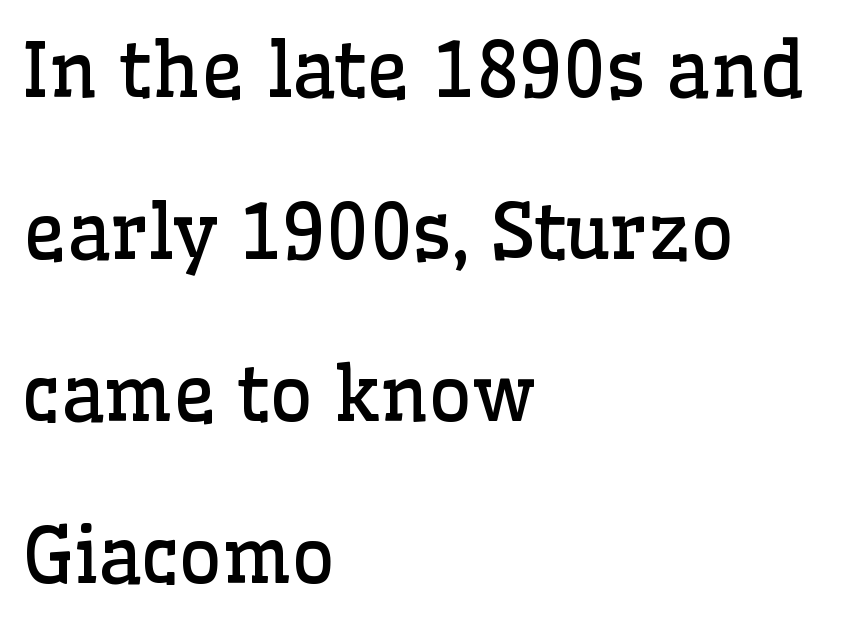
The image shows 75 px regular-weight serif type, upright; set left-aligned, loose line spacing (2.16x), normal letter spacing, not underlined; low stroke contrast and a medium x-height.
